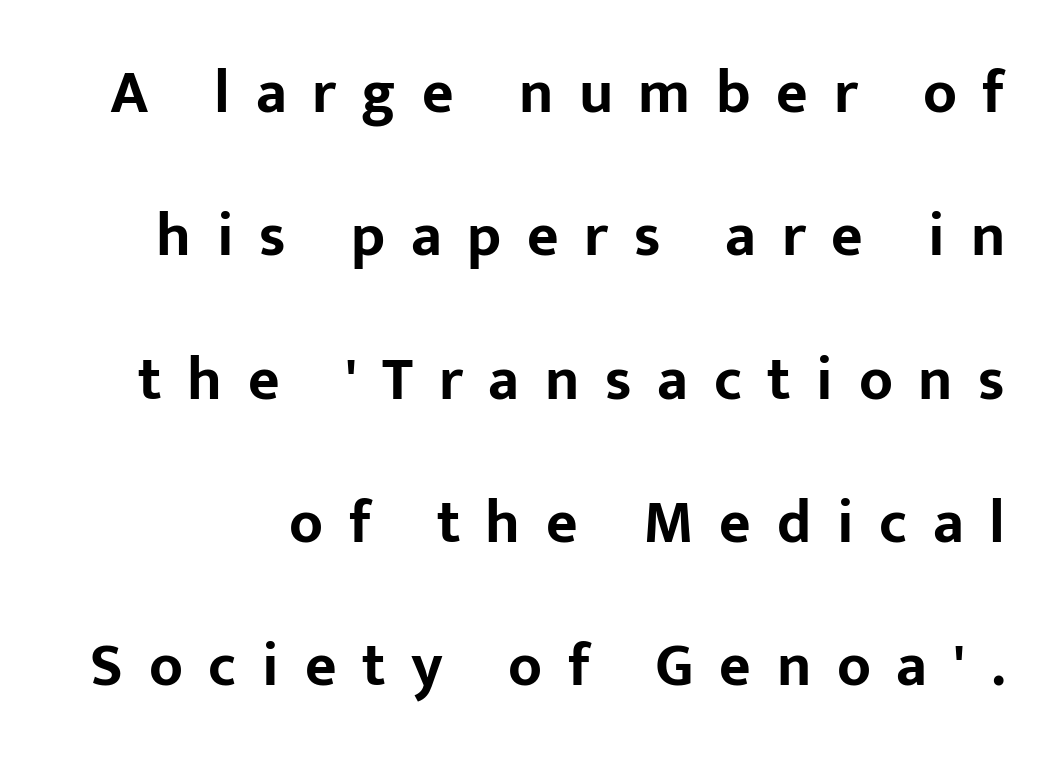
Successive baselines arrive slowly, with a big drop between each. Only glyphs here, with clear space below each row. You could not count columns in this text — the font is proportionally spaced. What weight is shown? A full bold with thick strokes. You could only call the tracking loose — the letters float apart. Grotesque or geometric, the face here clearly has no serifs.
